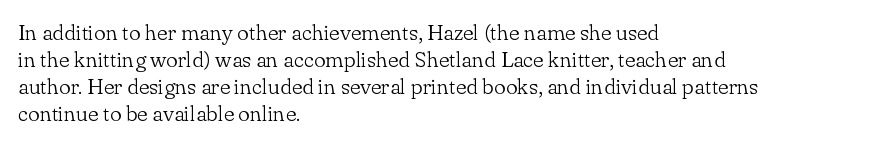
Beneath every word, the page is bare. The lettering holds an erect, upright posture throughout. Caption: face not bold, strokes unweighted. The gaps between neighbouring characters are ordinary and unremarkable.
